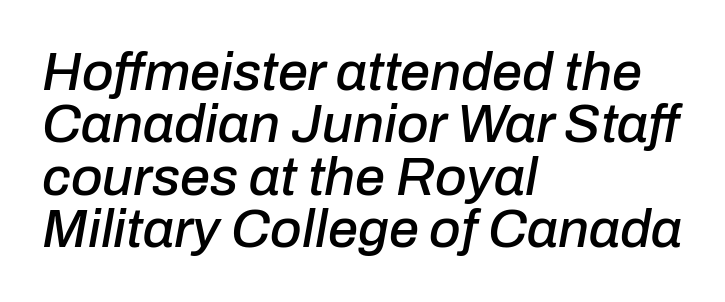
{"italic": "yes", "lean": "right", "slant_degrees": 10, "width": "normal", "stroke_contrast": "low", "x_height": "medium", "monospaced": "no", "underline": "no", "align": "left", "line_spacing": "tight", "line_spacing_ratio": 0.97, "letter_spacing": "normal", "letter_spacing_em": 0.0, "glyph_px": 54}
